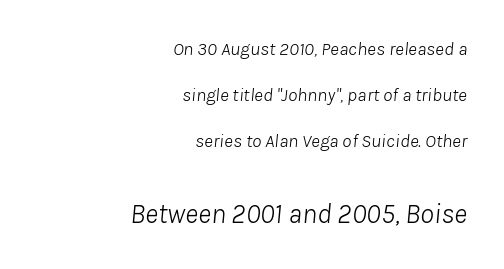
The image shows 28 px light type, italic (leaning right); set right-aligned, loose line spacing (2.42x), normal letter spacing, not underlined; the second (bottom) block is 1.47x larger; low stroke contrast and a medium x-height.
